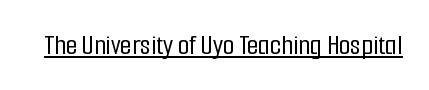
{"serif": "no", "italic": "no", "width": "condensed", "stroke_contrast": "low", "x_height": "medium", "monospaced": "no", "underline": "yes", "letter_spacing": "normal", "letter_spacing_em": 0.0, "glyph_px": 30}
